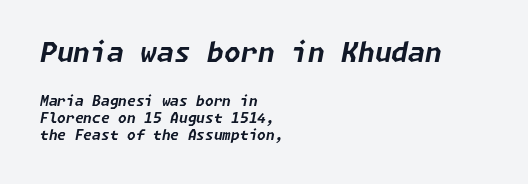
Q: Is the text bold? A: Yes.
Q: Is the text italic (slanted)? A: Yes, it leans right by about 11 degrees.
Q: Is the text underlined? A: No.
Q: How is the paragraph aligned? A: Left-aligned.
Q: Is the spacing between letters normal or unusually wide? A: Normal.
Q: Which block of text is set in a larger size, the first (top) or the second (bottom)? A: The first (top) one.
